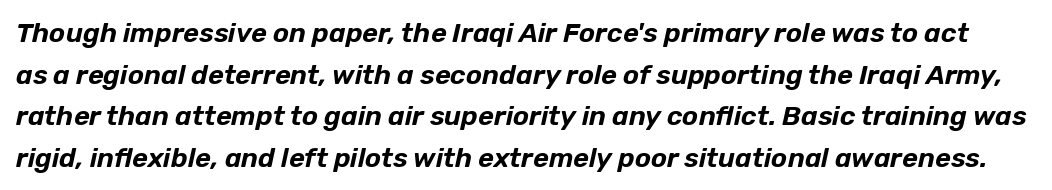
{"italic": "yes", "lean": "right", "slant_degrees": 12, "underline": "no", "line_spacing": "normal", "line_spacing_ratio": 1.54, "letter_spacing": "normal", "letter_spacing_em": 0.0, "glyph_px": 27}
